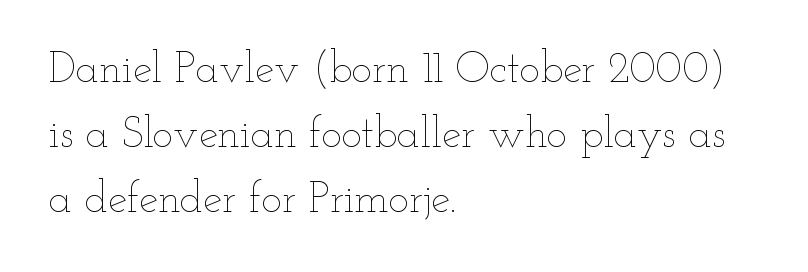
The image shows 43 px thin, wide type, upright; set left-aligned, normal line spacing (1.51x), normal letter spacing, not underlined; low stroke contrast and a small x-height.
